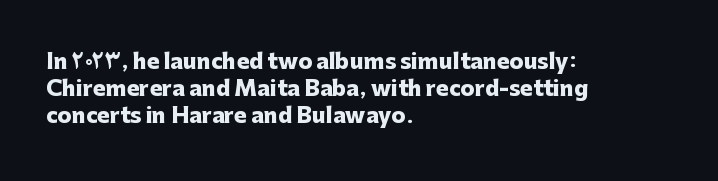
Q: Is the text bold? A: Yes.
Q: Is the text italic (slanted)? A: No, it is upright.
Q: Is the text underlined? A: No.
Q: How is the paragraph aligned? A: Left-aligned.
Q: Is the spacing between letters normal or unusually wide? A: Normal.
Q: Is the spacing between lines tight, normal or loose? A: Normal.
